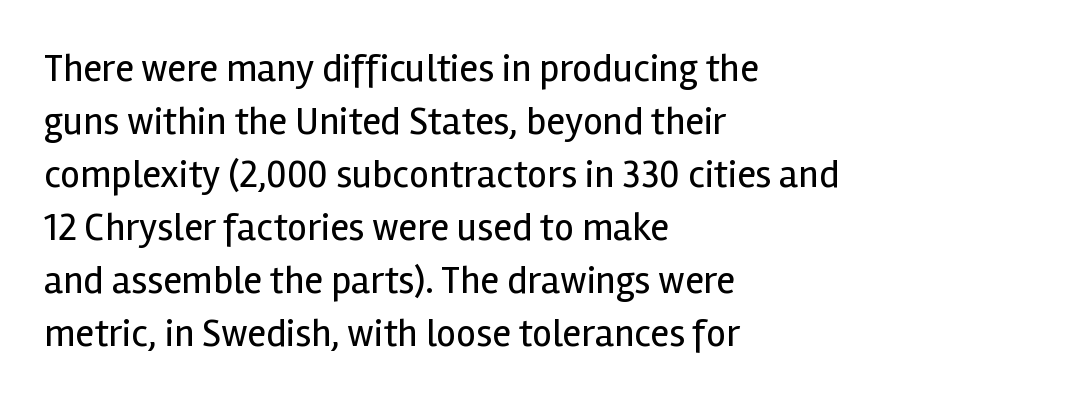
What kind of face is this? One without serifs — a sans. Weight: in the light-to-regular range. The lines are quadded left. Quick note: interline space is typical. Notice how the stems are strictly vertical — no italics here. A typesetter would call this proportional, since set widths differ per character.
